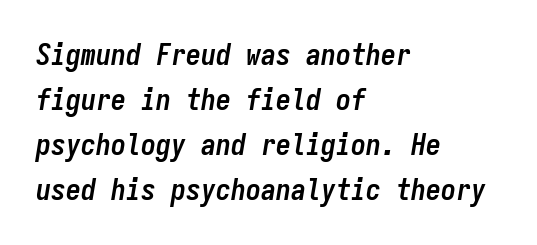
Q: Is the text bold? A: Yes.
Q: Is the text italic (slanted)? A: Yes, it leans right by about 9 degrees.
Q: Is the text underlined? A: No.
Q: How is the paragraph aligned? A: Left-aligned.
Q: Is the spacing between letters normal or unusually wide? A: Normal.
Q: Is the spacing between lines tight, normal or loose? A: Normal.
Q: Width (condensed, normal, or wide)? A: Condensed.
Q: Stroke contrast? A: Low.
Q: x-height? A: Medium.
Q: Monospaced? A: Yes.
